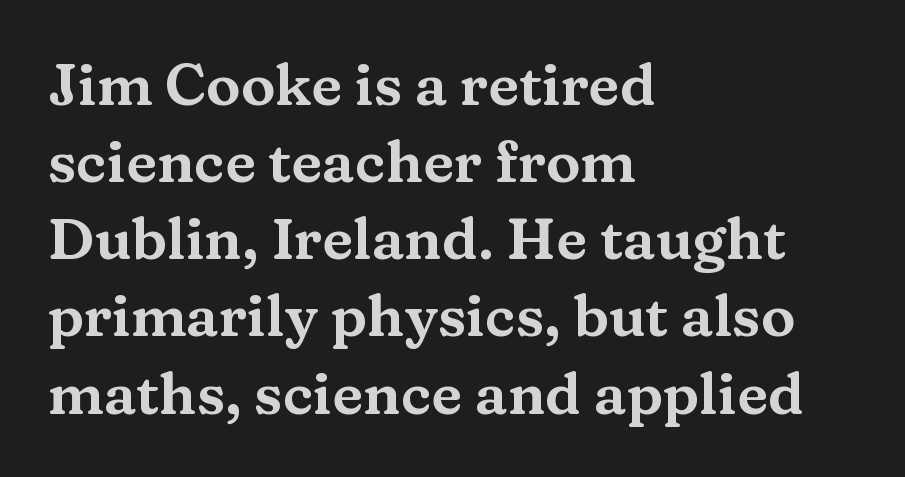
The image shows 58 px wide serif type, upright; set left-aligned, normal line spacing (1.33x), normal letter spacing, not underlined; medium stroke contrast and a medium x-height.
